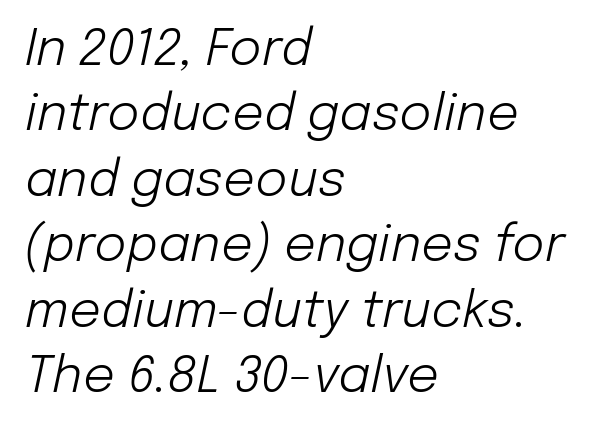
{"italic": "yes", "lean": "right", "slant_degrees": 12, "bold": "no", "weight": "light", "width": "normal", "stroke_contrast": "low", "x_height": "medium", "monospaced": "no", "underline": "no", "align": "left", "line_spacing": "normal", "line_spacing_ratio": 1.31, "letter_spacing": "normal", "letter_spacing_em": 0.0, "glyph_px": 50}
